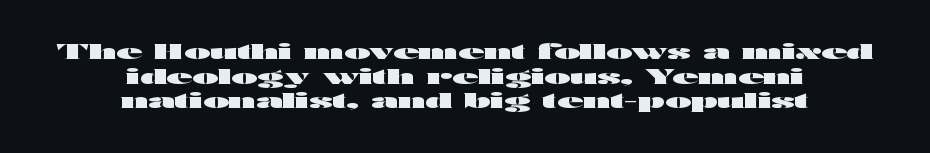
A student would call this center alignment; a typographer would say set centered. In terms of letterspacing, this is plain default setting. The letters stand upright; this is a roman face. Heavy, bold letterforms. Any mark beneath the type? The region is blank.
